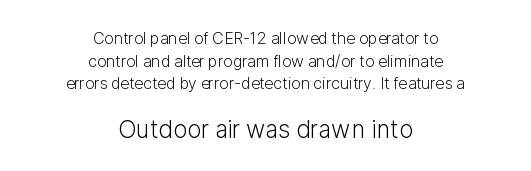
The image shows 24 px text type, upright; set centered, normal line spacing (1.42x), normal letter spacing, not underlined; the second (bottom) block is 1.5x larger.
